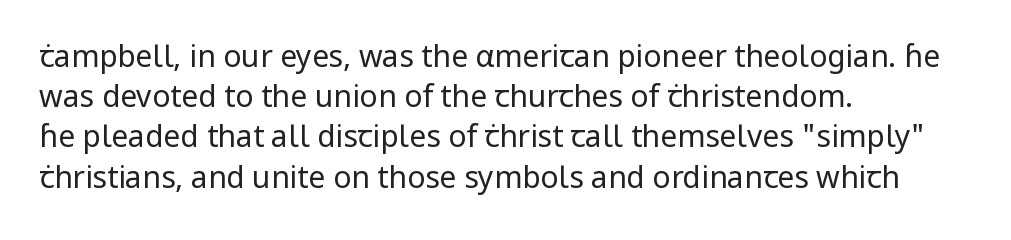
{"serif": "no", "italic": "no", "bold": "no", "weight": "regular", "width": "normal", "stroke_contrast": "low", "x_height": "medium", "monospaced": "no", "underline": "no", "align": "left", "line_spacing": "normal", "line_spacing_ratio": 1.34, "letter_spacing": "normal", "letter_spacing_em": 0.0, "glyph_px": 30}
